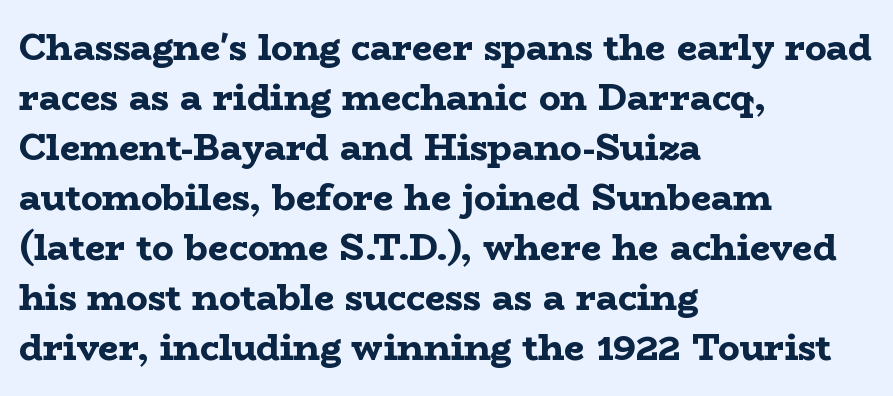
{"serif": "yes", "italic": "no", "bold": "yes", "weight": "bold", "width": "wide", "stroke_contrast": "low", "x_height": "medium", "monospaced": "no", "underline": "no", "align": "left", "line_spacing": "normal", "line_spacing_ratio": 1.39, "letter_spacing": "normal", "letter_spacing_em": 0.0, "glyph_px": 36}
